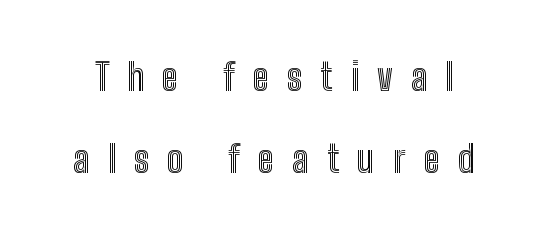
The image shows 37 px condensed type, upright; set loose line spacing (2.21x), unusually wide letter spacing (+0.49 em), not underlined; a medium x-height.
